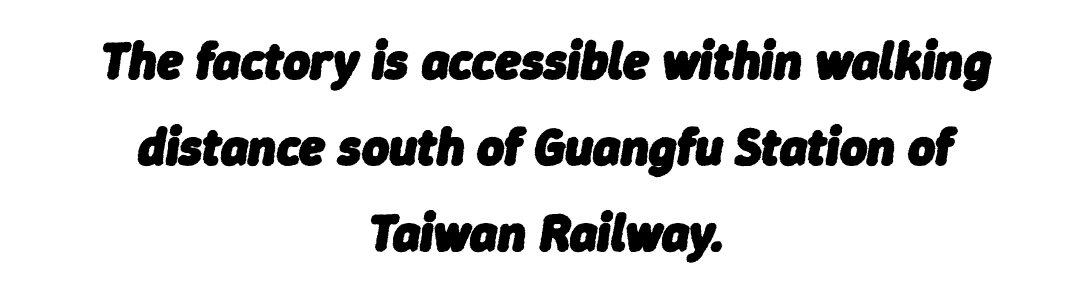
The image shows 52 px heavy type, italic (leaning right); set centered, normal line spacing (1.65x), normal letter spacing, not underlined; low stroke contrast and a medium x-height.
